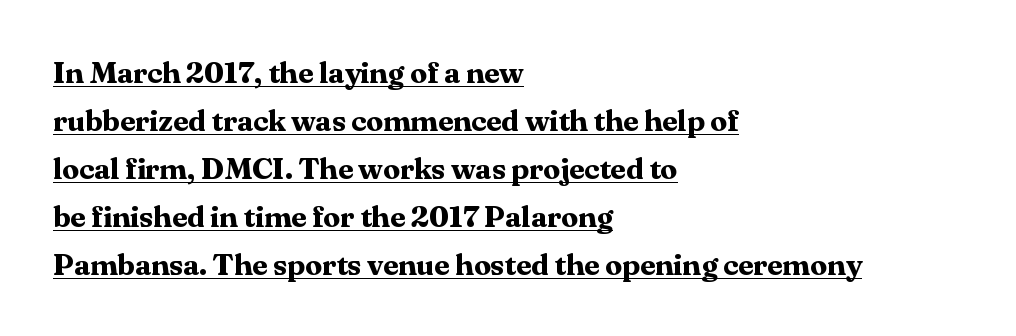
Horizontal bands of white between lines are of average thickness. The specimen includes a rule beneath the text block's lines. The lines in this sample share a left origin and differ only in where they stop. The font's upright variant was chosen for this text.
